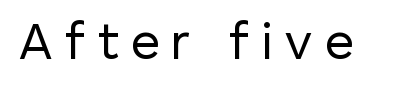
Vertical stems look standard width or narrower in stroke. Unmarked baselines from the first word to the last. This sample uses a sans-serif face. Varying glyph widths throughout — classic text-font behaviour. The horizontal fit of the characters is loose and conspicuously gappy.
